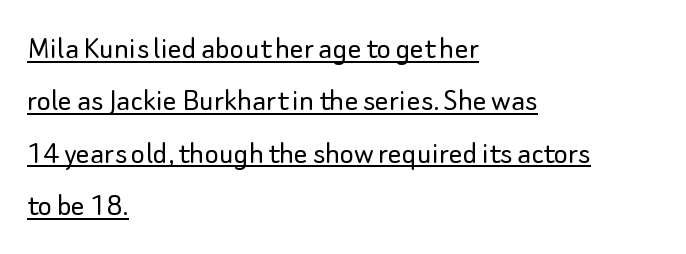
{"serif": "no", "italic": "no", "bold": "no", "weight": "light", "width": "normal", "stroke_contrast": "low", "x_height": "small", "monospaced": "no", "underline": "yes", "align": "left", "line_spacing": "normal", "line_spacing_ratio": 1.54, "letter_spacing": "normal", "letter_spacing_em": 0.0, "glyph_px": 34}
